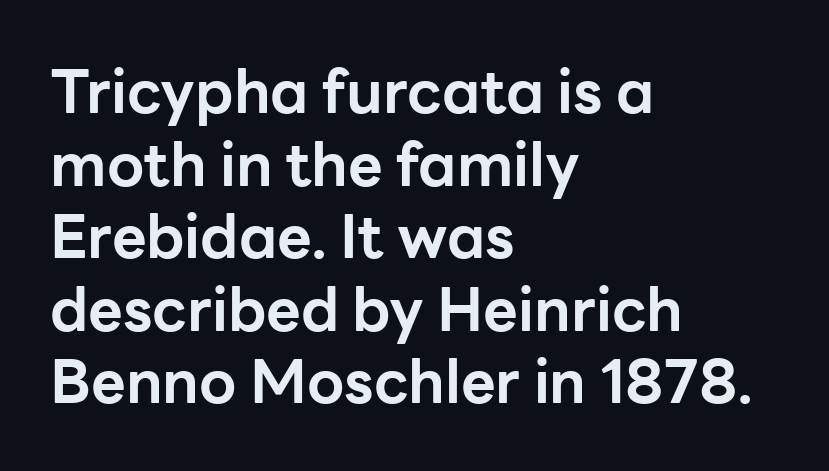
Strokes here are thick enough to call this a true bold. A typesetter would call this zero additional tracking. Notice how the passage keeps a crisp vertical edge on the left only. Honestly, there is no underline to notice here at all.
